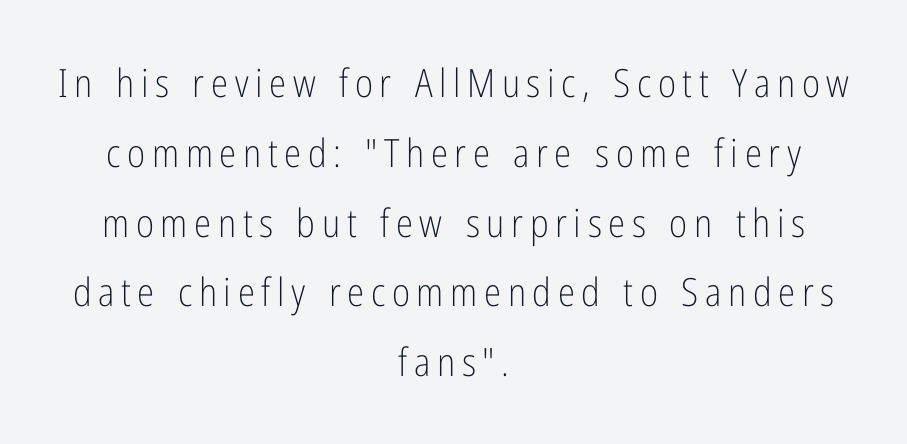
The passage shown is typed in a proportional face where columns would drift. These lines are centered, leaving both edges ragged. The area under the type is left untouched. Classification — sans serif.
